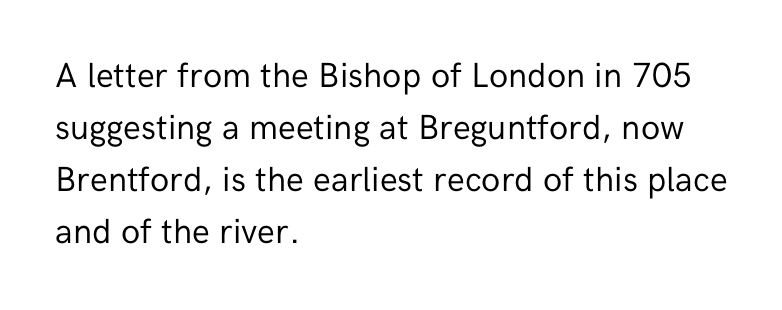
The image shows 35 px regular-weight sans-serif type, upright; set left-aligned, normal line spacing (1.49x), normal letter spacing, not underlined; low stroke contrast and a medium x-height.
